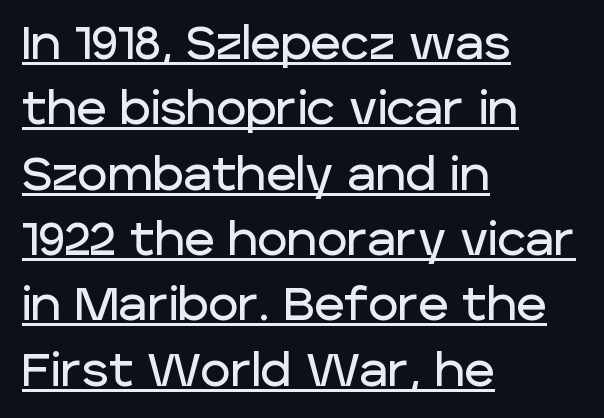
The image shows 46 px sans-serif type, upright; set left-aligned, normal line spacing (1.42x), normal letter spacing, underlined; low stroke contrast and a large x-height.
